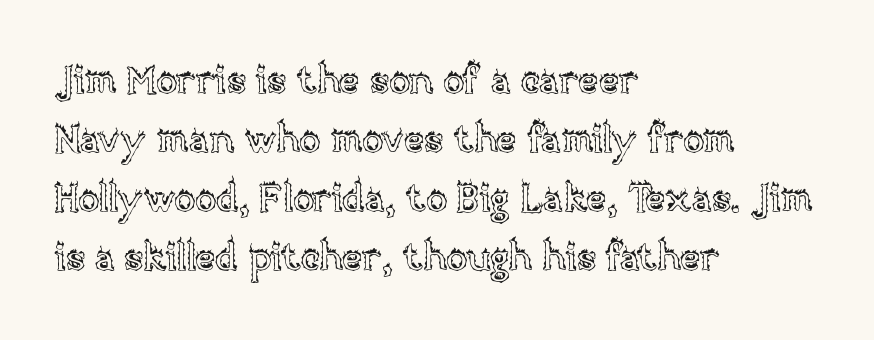
{"italic": "no", "width": "normal", "x_height": "large", "monospaced": "no", "underline": "no", "align": "left", "line_spacing": "normal", "line_spacing_ratio": 1.51, "letter_spacing": "normal", "letter_spacing_em": 0.0, "glyph_px": 39}
